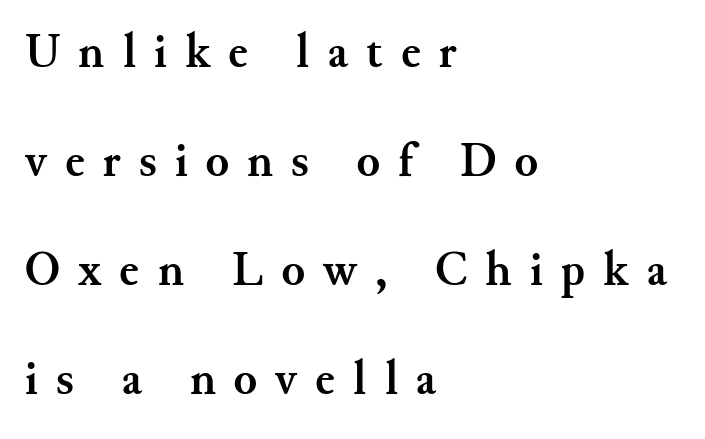
The image shows 48 px semibold serif type, upright; set left-aligned, loose line spacing (2.27x), unusually wide letter spacing (+0.38 em), not underlined; medium stroke contrast and a small x-height.
